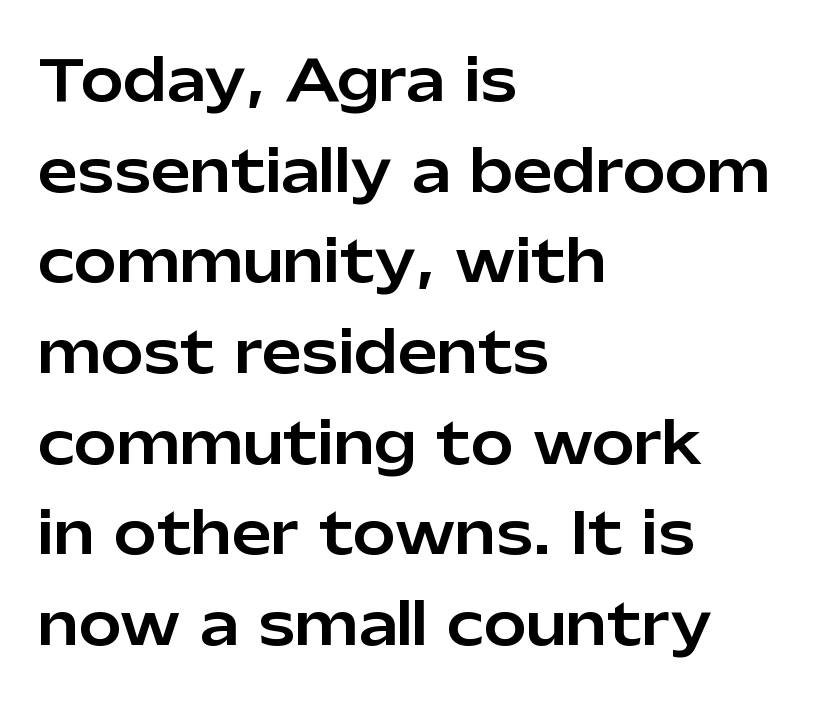
{"serif": "no", "italic": "no", "width": "normal", "stroke_contrast": "low", "x_height": "medium", "monospaced": "no", "underline": "no", "align": "left", "line_spacing": "normal", "line_spacing_ratio": 1.59, "letter_spacing": "normal", "letter_spacing_em": 0.0, "glyph_px": 57}
